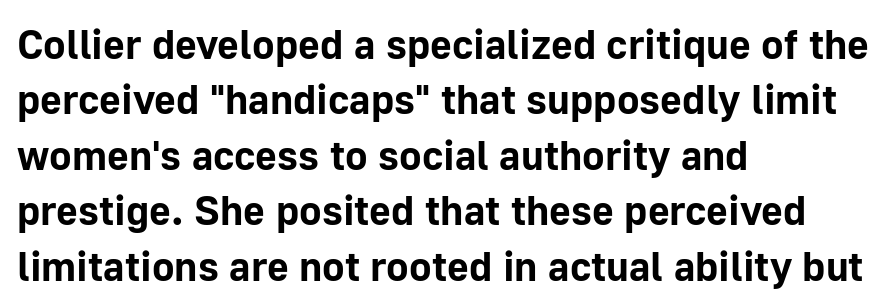
The image shows 42 px bold sans-serif type, upright; set left-aligned, normal line spacing (1.32x), normal letter spacing, not underlined; low stroke contrast and a medium x-height.
